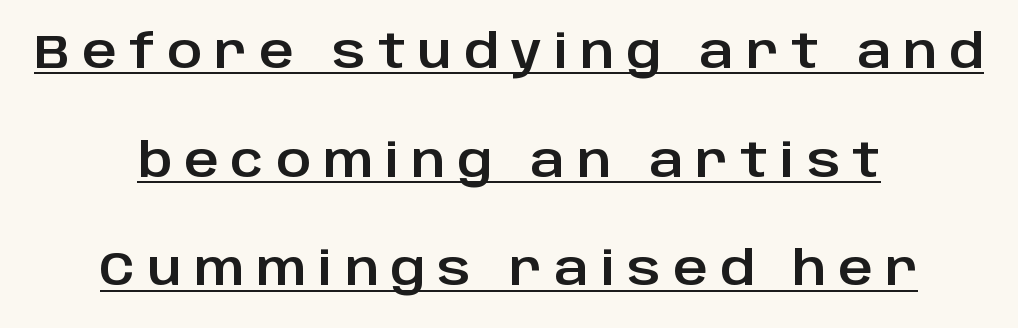
You could not count columns in this text — the font is proportionally spaced. Casual observation: everything's sitting right in the middle. Vertically, the passage feels expansive, rows floating well apart. In designer terms, the underline attribute is active on this setting. Here the glyphs are tracked loosely, breaking word shapes into spaced letters. Nothing sits at the stroke ends, so this counts as sans-serif.
